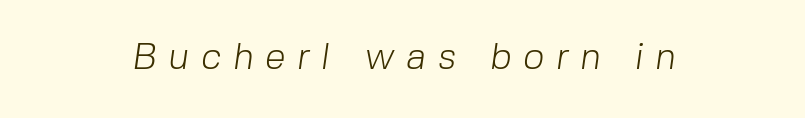
{"serif": "no", "bold": "no", "weight": "light", "width": "normal", "stroke_contrast": "low", "x_height": "medium", "monospaced": "no", "underline": "no", "letter_spacing": "wide", "letter_spacing_em": 0.32, "glyph_px": 37}
